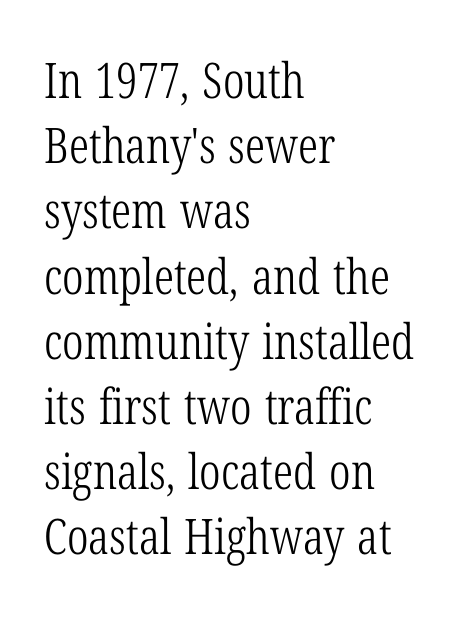
Q: Is the text bold? A: No.
Q: Is the text italic (slanted)? A: No, it is upright.
Q: Is the typeface a serif or a sans-serif typeface? A: Serif.
Q: Is the text underlined? A: No.
Q: How is the paragraph aligned? A: Left-aligned.
Q: Is the spacing between letters normal or unusually wide? A: Normal.
Q: Is the spacing between lines tight, normal or loose? A: Normal.
Q: Width (condensed, normal, or wide)? A: Condensed.
Q: Stroke contrast? A: Low.
Q: x-height? A: Medium.
Q: Monospaced? A: No.
